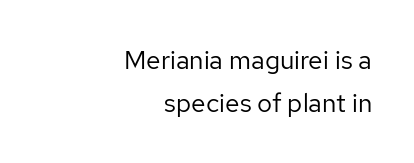
The image shows 26 px text type, upright; set right-aligned, normal line spacing (1.67x), normal letter spacing, not underlined.
